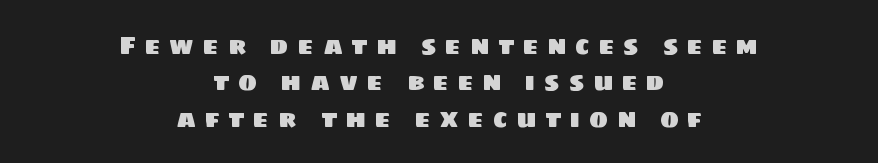
{"underline": "no", "align": "center", "line_spacing": "normal", "line_spacing_ratio": 1.46, "letter_spacing": "wide", "letter_spacing_em": 0.35, "glyph_px": 25}
